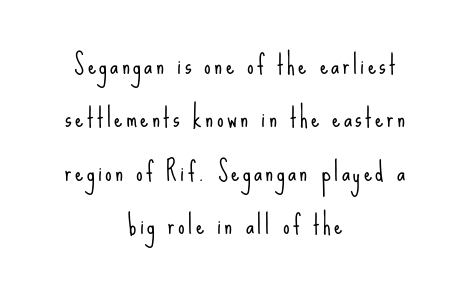
Notice how the stems are strictly vertical — no italics here. Lines of text with bare space underneath. Summary of vertical rhythm: relaxed, with wide interline spacing. Leftover space on each line is divided equally before and after the words.
